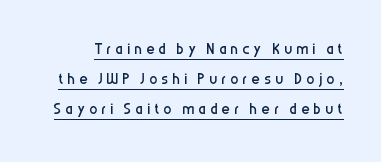
{"italic": "no", "bold": "no", "underline": "yes", "line_spacing": "normal", "line_spacing_ratio": 1.51, "letter_spacing": "wide", "letter_spacing_em": 0.22, "glyph_px": 20}
